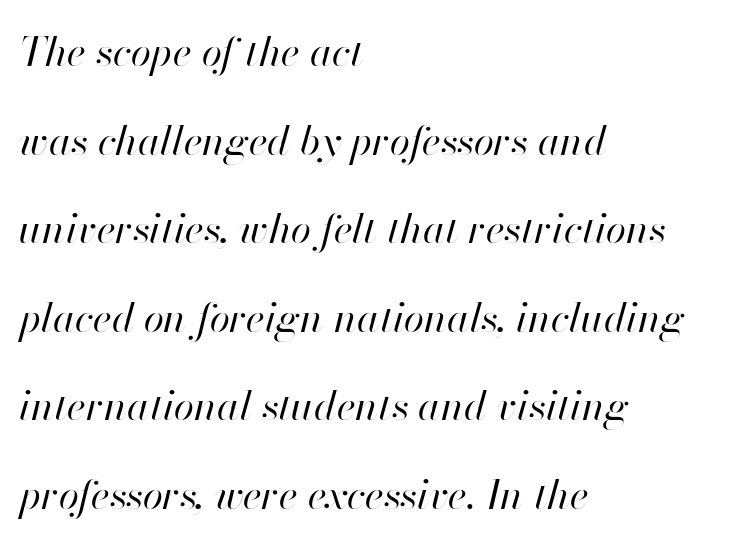
Is the block centered? No — it sits flush against the left margin. The line texture is even and compact thanks to regular tracking. Nothing heavy about these letters — not bold at all. Clear beneath every line of the passage.
